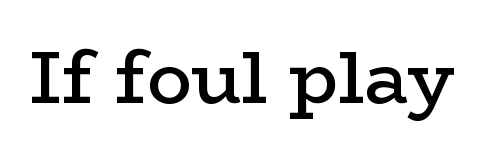
Q: Is the text bold? A: Semi-bold.
Q: Is the text italic (slanted)? A: No, it is upright.
Q: Is the typeface a serif or a sans-serif typeface? A: Serif.
Q: Is the text underlined? A: No.
Q: Is the spacing between letters normal or unusually wide? A: Normal.
Q: Width (condensed, normal, or wide)? A: Wide.
Q: Stroke contrast? A: Low.
Q: x-height? A: Medium.
Q: Monospaced? A: No.
